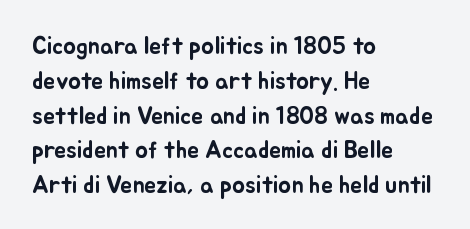
Q: Is the text italic (slanted)? A: No, it is upright.
Q: Is the text underlined? A: No.
Q: How is the paragraph aligned? A: Left-aligned.
Q: Is the spacing between letters normal or unusually wide? A: Normal.
Q: Is the spacing between lines tight, normal or loose? A: Normal.
